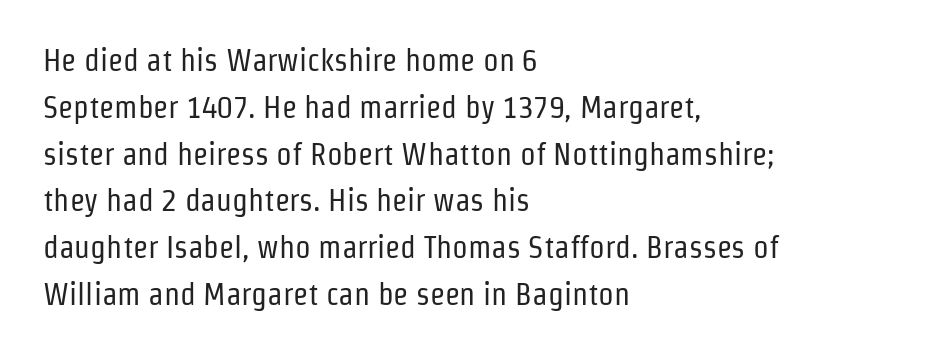
Do the characters align in a grid? No, the font is proportional. Descenders are the only things crossing below the line. Vertical stems look standard width or narrower in stroke. This is sans-serif lettering, the kind often seen on screens and signage. Notice how the passage keeps a crisp vertical edge on the left only.
